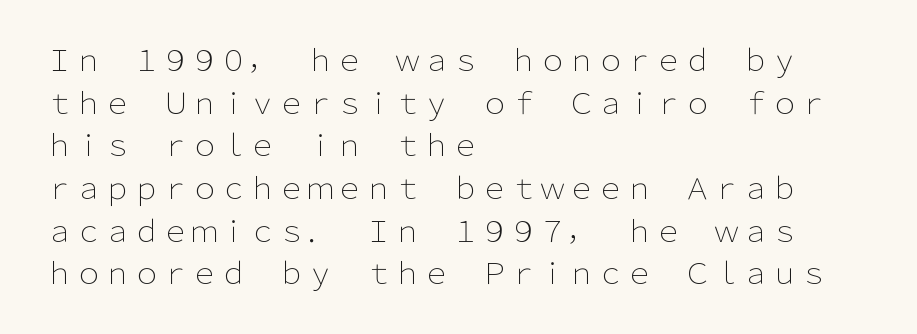
Heaviness? Minimal to ordinary, like unemphasized prose. A normal amount of white space separates one row of letters from the next. No extra tracking has been applied to these lines. The letters advance in unequal steps, a hallmark of proportional type. The typography opts for an upright posture over an oblique one. Each line starts at the same left margin while the right side varies.
